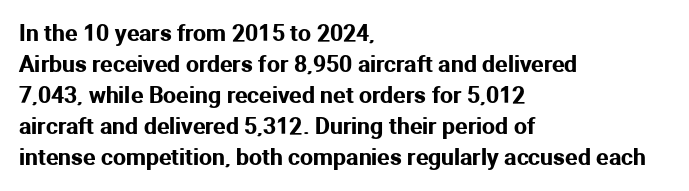
The image shows 23 px text type, upright; set left-aligned, normal line spacing (1.35x), normal letter spacing, not underlined.
